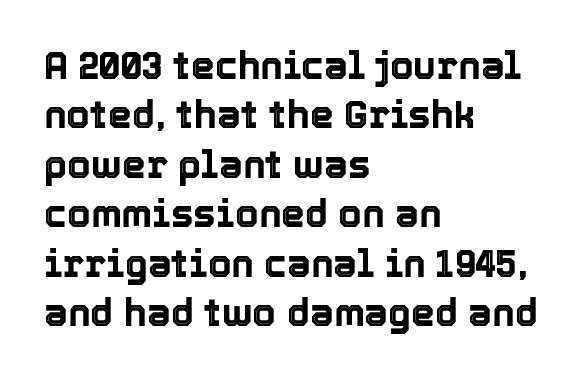
{"italic": "no", "width": "normal", "x_height": "medium", "monospaced": "no", "underline": "no", "align": "left", "line_spacing": "normal", "line_spacing_ratio": 1.3, "letter_spacing": "normal", "letter_spacing_em": 0.0, "glyph_px": 38}
